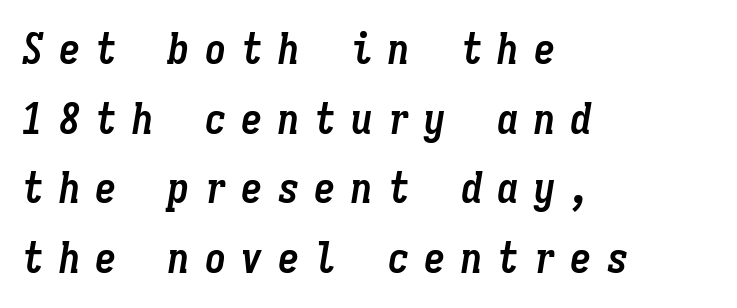
{"italic": "yes", "lean": "right", "slant_degrees": 9, "bold": "yes", "weight": "semibold", "width": "condensed", "stroke_contrast": "low", "x_height": "medium", "monospaced": "yes", "underline": "no", "align": "left", "line_spacing": "normal", "line_spacing_ratio": 1.62, "letter_spacing": "wide", "letter_spacing_em": 0.35, "glyph_px": 43}
